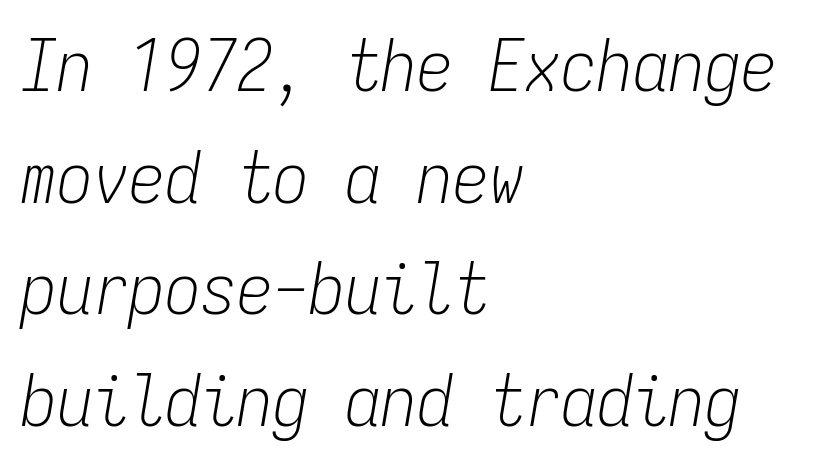
{"italic": "yes", "lean": "right", "slant_degrees": 9, "bold": "no", "weight": "light", "width": "condensed", "stroke_contrast": "low", "x_height": "medium", "monospaced": "yes", "underline": "no", "align": "left", "line_spacing": "normal", "line_spacing_ratio": 1.55, "letter_spacing": "normal", "letter_spacing_em": 0.0, "glyph_px": 72}
